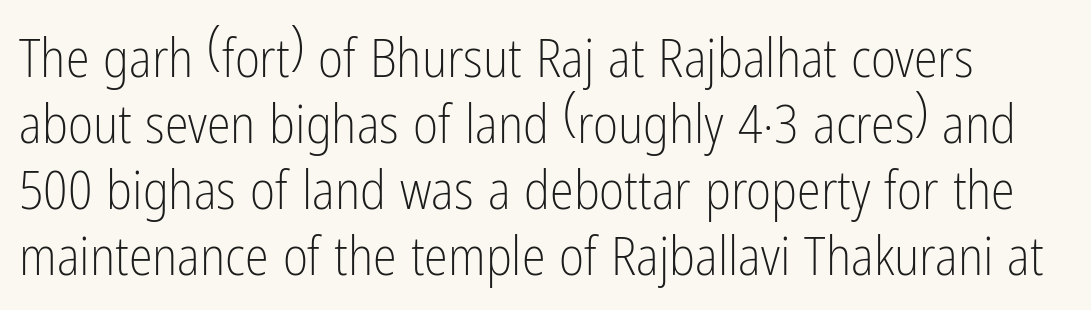
{"serif": "no", "italic": "no", "bold": "no", "weight": "light", "width": "condensed", "stroke_contrast": "low", "x_height": "medium", "monospaced": "no", "underline": "no", "line_spacing_ratio": 1.22, "letter_spacing": "normal", "letter_spacing_em": 0.0, "glyph_px": 54}
